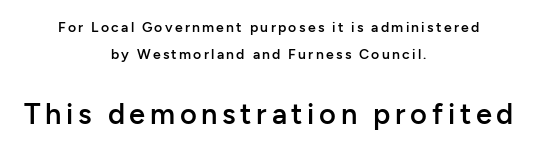
{"serif": "no", "italic": "no", "bold": "semi", "weight": "semibold", "width": "normal", "stroke_contrast": "low", "x_height": "medium", "monospaced": "no", "underline": "no", "align": "center", "line_spacing": "loose", "line_spacing_ratio": 1.96, "larger_block": "second", "size_ratio": 2.07, "glyph_px": 29}
